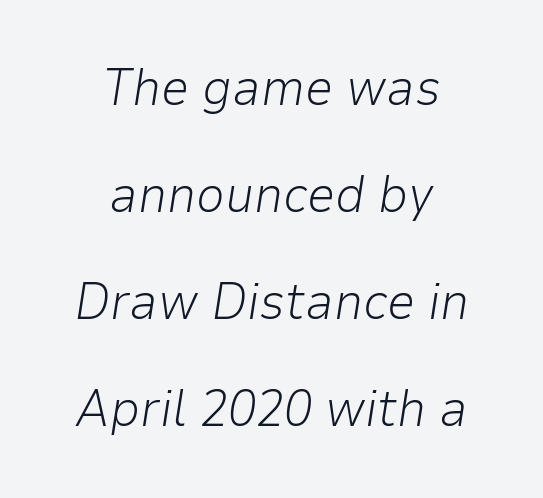
The image shows 51 px light type, italic (leaning right); set centered, loose line spacing (2.1x), normal letter spacing, not underlined; low stroke contrast and a medium x-height.
